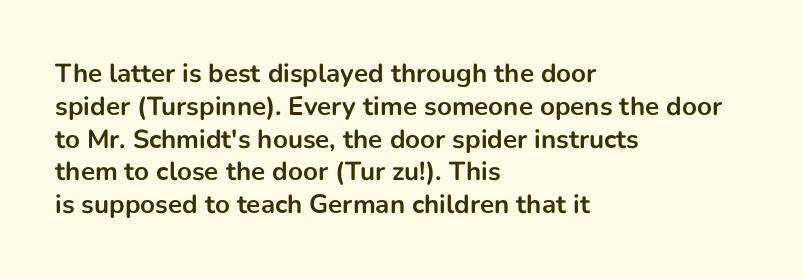
Q: Is the text bold? A: Yes.
Q: Is the text italic (slanted)? A: No, it is upright.
Q: Is the text underlined? A: No.
Q: How is the paragraph aligned? A: Left-aligned.
Q: Is the spacing between letters normal or unusually wide? A: Normal.
Q: Is the spacing between lines tight, normal or loose? A: Normal.
